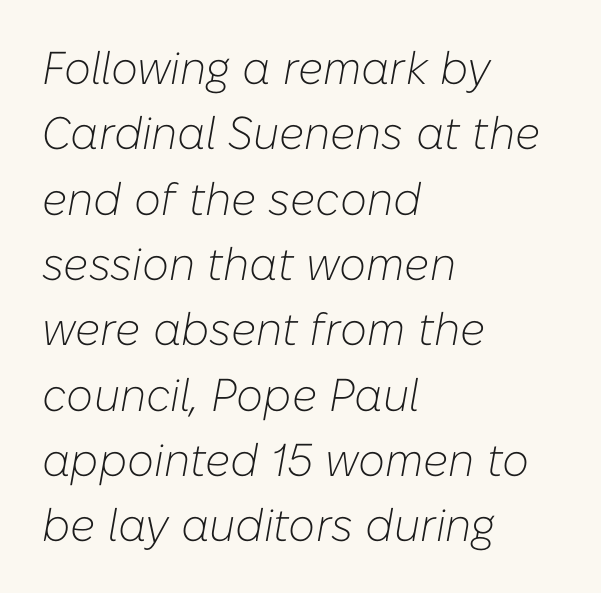
Q: Is the text bold? A: No.
Q: Is the text italic (slanted)? A: Yes, it leans right by about 10 degrees.
Q: Is the text underlined? A: No.
Q: How is the paragraph aligned? A: Left-aligned.
Q: Is the spacing between letters normal or unusually wide? A: Normal.
Q: Is the spacing between lines tight, normal or loose? A: Normal.
Q: Width (condensed, normal, or wide)? A: Normal.
Q: Stroke contrast? A: Low.
Q: x-height? A: Medium.
Q: Monospaced? A: No.
